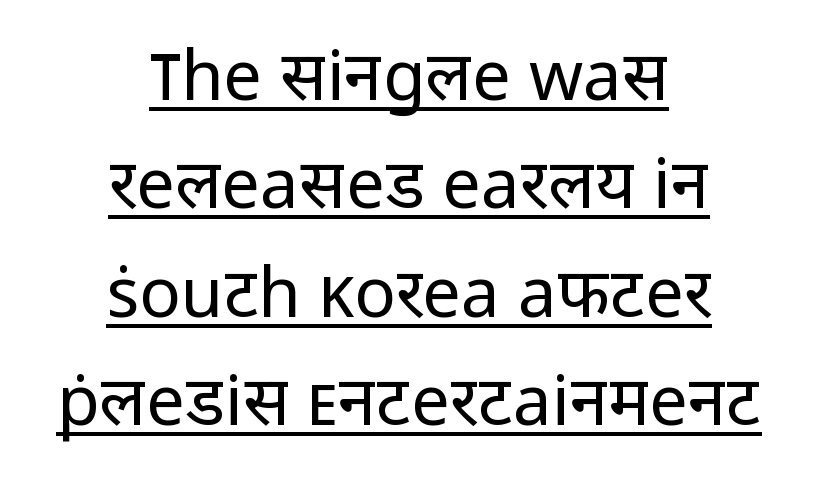
Note the varied advance widths — an 'i' is clearly narrower than an 'm'. Regarding serifs, this sample does without them. Stroke mass is kept to a normal reading level or below. Compared with typical paragraphs, the rows here are spaced about the same. The face used here is rendered with its standard letterfit. Alignment: centered.
